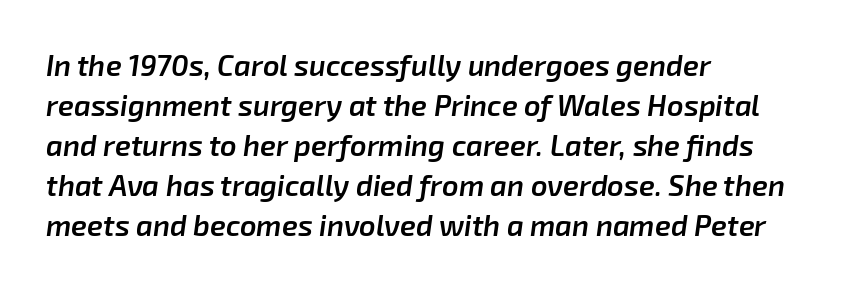
Q: Is the text bold? A: Semi-bold.
Q: Is the text italic (slanted)? A: Yes, it leans right by about 8 degrees.
Q: Is the text underlined? A: No.
Q: How is the paragraph aligned? A: Left-aligned.
Q: Is the spacing between letters normal or unusually wide? A: Normal.
Q: Is the spacing between lines tight, normal or loose? A: Normal.
Q: Width (condensed, normal, or wide)? A: Normal.
Q: Stroke contrast? A: Low.
Q: x-height? A: Medium.
Q: Monospaced? A: No.
